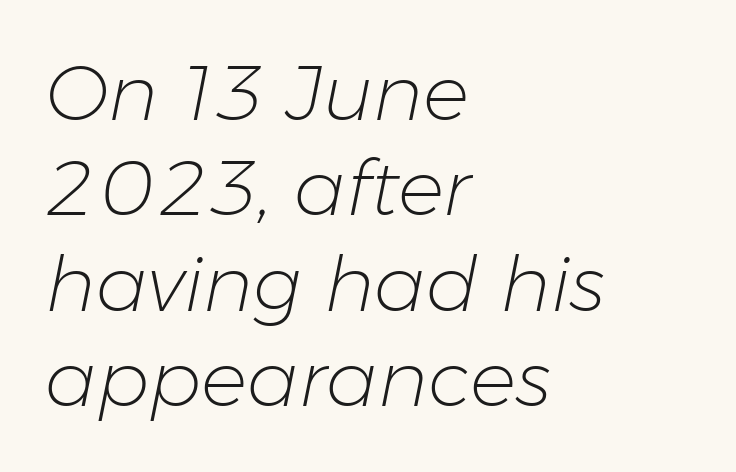
{"italic": "yes", "lean": "right", "slant_degrees": 11, "bold": "no", "weight": "light", "width": "normal", "stroke_contrast": "low", "x_height": "medium", "monospaced": "no", "underline": "no", "align": "left", "line_spacing_ratio": 1.24, "letter_spacing": "normal", "letter_spacing_em": 0.0, "glyph_px": 77}
